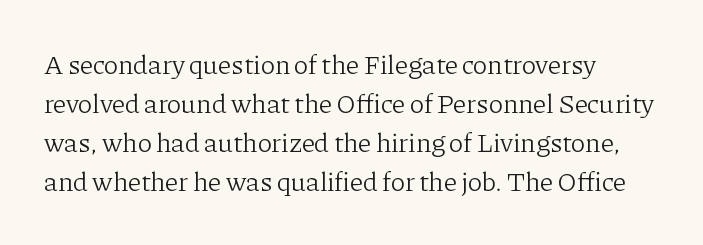
Default kerning and tracking; the words read as compact shapes. No heavy texture on the line: the type isn't bold. A roman cut, with each character standing at attention. Notice how the passage keeps a crisp vertical edge on the left only. Bare-footed words on every line.
